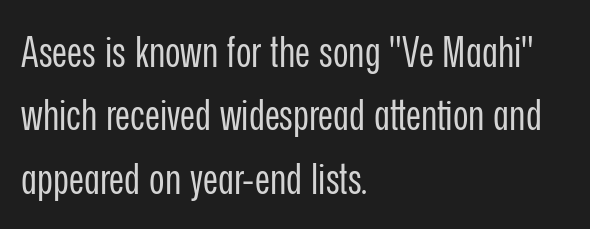
{"serif": "no", "italic": "no", "bold": "no", "weight": "regular", "width": "condensed", "stroke_contrast": "low", "x_height": "medium", "monospaced": "no", "underline": "no", "align": "left", "line_spacing": "normal", "line_spacing_ratio": 1.51, "letter_spacing": "normal", "letter_spacing_em": 0.0, "glyph_px": 42}
